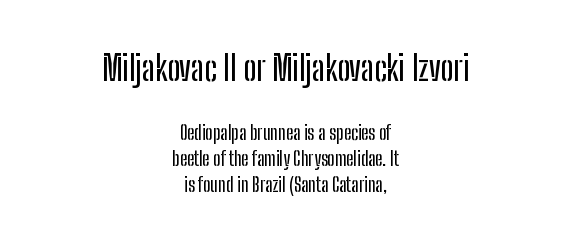
The image shows 34 px condensed sans-serif type, upright; set centered, normal line spacing (1.37x), normal letter spacing, not underlined; the first (top) block is 1.79x larger; low stroke contrast and a medium x-height.
